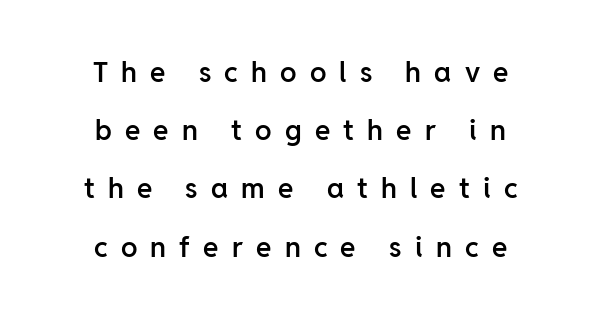
Q: Is the text bold? A: Semi-bold.
Q: Is the text italic (slanted)? A: No, it is upright.
Q: Is the typeface a serif or a sans-serif typeface? A: Sans-serif.
Q: Is the text underlined? A: No.
Q: How is the paragraph aligned? A: Centered.
Q: Is the spacing between letters normal or unusually wide? A: Unusually wide.
Q: Is the spacing between lines tight, normal or loose? A: Loose.
Q: Width (condensed, normal, or wide)? A: Normal.
Q: Stroke contrast? A: Low.
Q: x-height? A: Medium.
Q: Monospaced? A: No.
